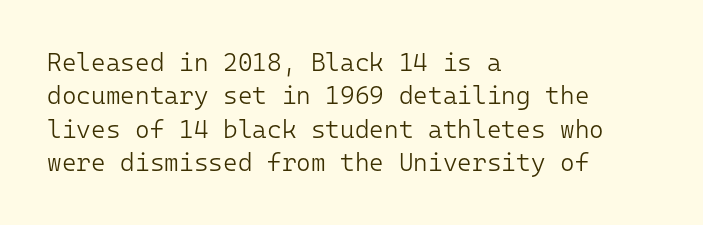
The image shows 25 px text type, upright; set left-aligned, normal line spacing (1.34x), normal letter spacing, not underlined.
